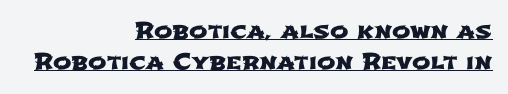
The image shows 22 px text type; set right-aligned, normal line spacing (1.41x), normal letter spacing, underlined.
